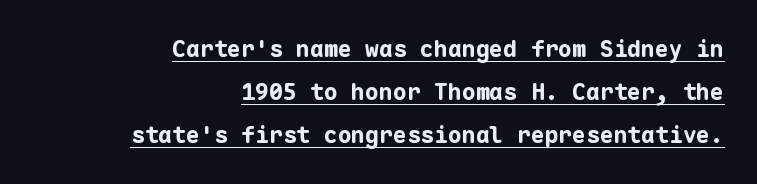
{"italic": "no", "bold": "yes", "underline": "yes", "align": "right", "line_spacing_ratio": 1.88, "letter_spacing": "normal", "letter_spacing_em": 0.0, "glyph_px": 23}
